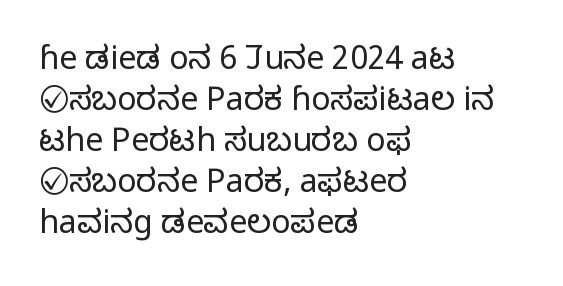
The image shows 32 px light sans-serif type, upright; set left-aligned, normal line spacing (1.28x), normal letter spacing, not underlined; low stroke contrast and a medium x-height.
